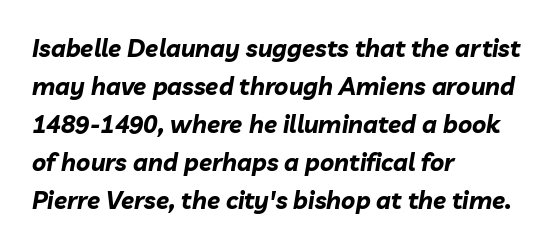
{"italic": "yes", "lean": "right", "slant_degrees": 10, "bold": "yes", "underline": "no", "align": "left", "line_spacing": "normal", "line_spacing_ratio": 1.58, "letter_spacing": "normal", "letter_spacing_em": 0.0, "glyph_px": 24}
